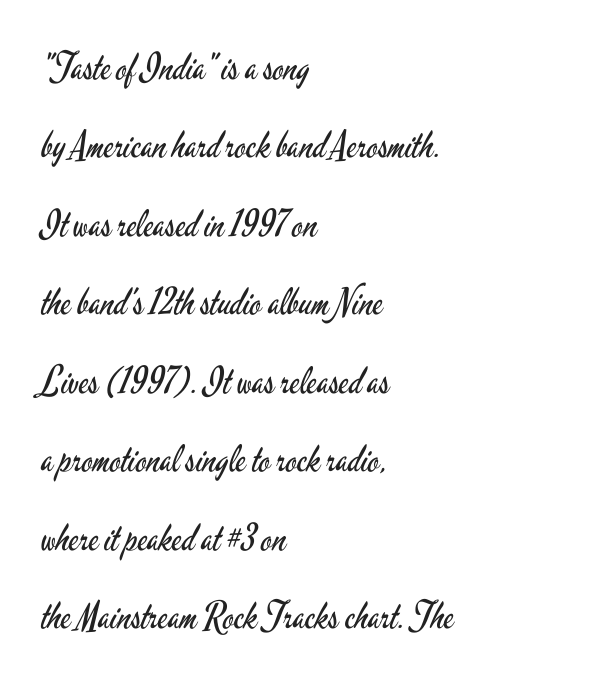
{"serif": "no", "bold": "no", "weight": "regular", "width": "condensed", "stroke_contrast": "low", "x_height": "small", "monospaced": "no", "underline": "no", "align": "left", "line_spacing": "loose", "line_spacing_ratio": 2.12, "letter_spacing": "normal", "letter_spacing_em": 0.0, "glyph_px": 37}
